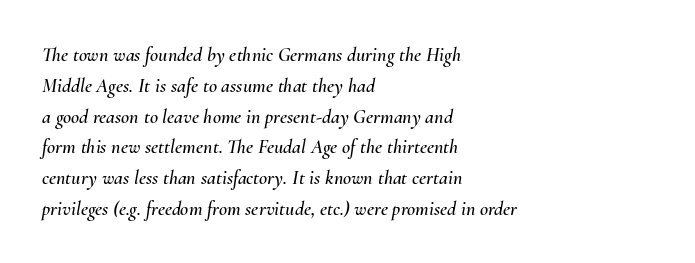
{"italic": "yes", "lean": "right", "slant_degrees": 10, "underline": "no", "align": "left", "line_spacing": "normal", "line_spacing_ratio": 1.54, "letter_spacing": "normal", "letter_spacing_em": 0.0, "glyph_px": 20}
